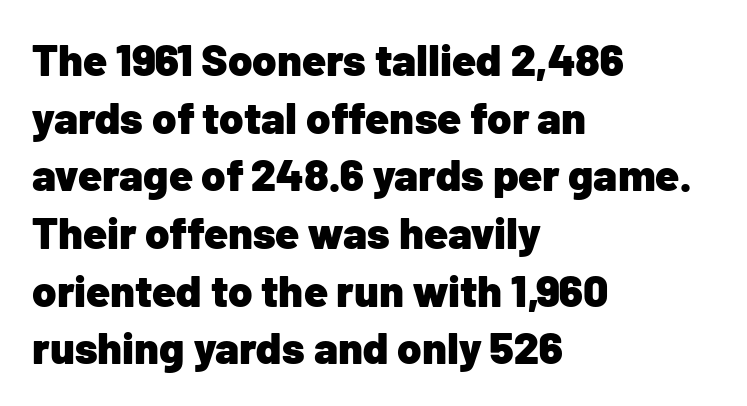
The image shows 44 px heavy sans-serif type, upright; set left-aligned, normal line spacing (1.31x), normal letter spacing, not underlined; low stroke contrast and a medium x-height.
